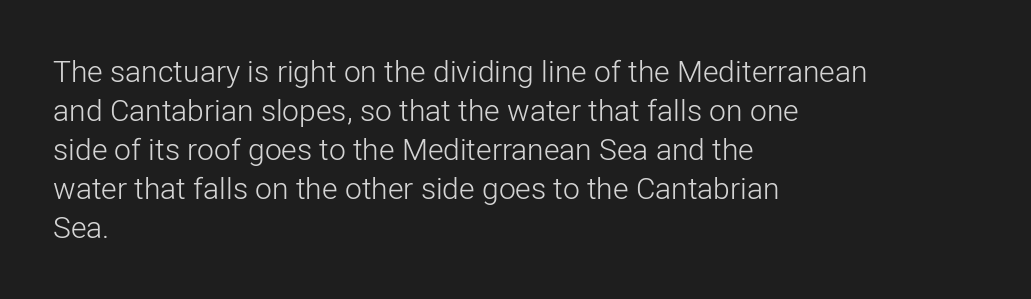
The image shows 30 px light sans-serif type, upright; set left-aligned, normal line spacing (1.3x), normal letter spacing, not underlined; low stroke contrast and a medium x-height.
